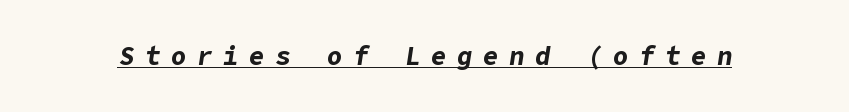
Q: Is the text bold? A: Yes.
Q: Is the text italic (slanted)? A: Yes, it leans right by about 9 degrees.
Q: Is the text underlined? A: Yes.
Q: Is the spacing between letters normal or unusually wide? A: Unusually wide.
